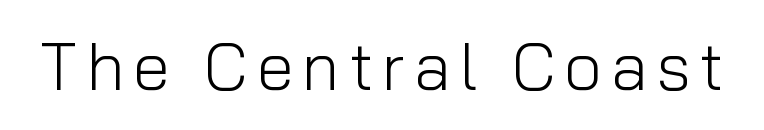
The passage shown is typed in a proportional face where columns would drift. You can tell it's not italic because the verticals are truly vertical. The weight would be labelled regular, book, light, or lighter still. Type style note: lacks serifs. The specimen omits any rule beneath the text block's lines.
